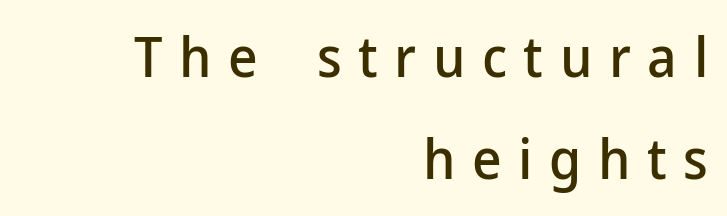
The face used here is proportionally spaced, like ordinary book or web type. The lines are quadded right. Unlike italic type, these characters show no tilt at all. You can tell from the bare stems that sans-serif type was used. The specimen omits any rule beneath the text block's lines.
